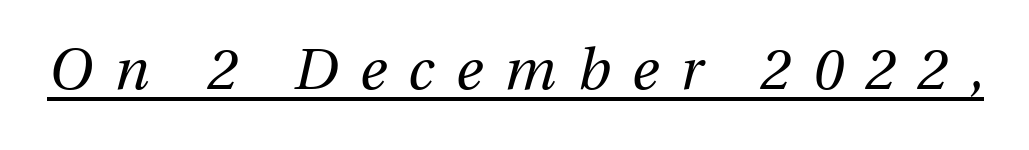
{"italic": "yes", "lean": "right", "slant_degrees": 13, "bold": "no", "weight": "regular", "width": "normal", "stroke_contrast": "medium", "x_height": "medium", "monospaced": "no", "underline": "yes", "letter_spacing": "wide", "letter_spacing_em": 0.39, "glyph_px": 57}
